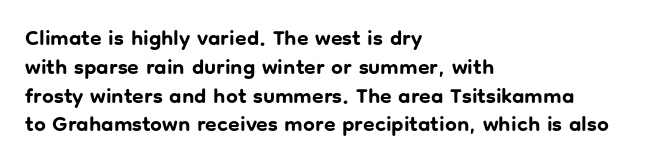
The image shows 21 px bold type, upright; set left-aligned, normal line spacing (1.37x), normal letter spacing, not underlined.
